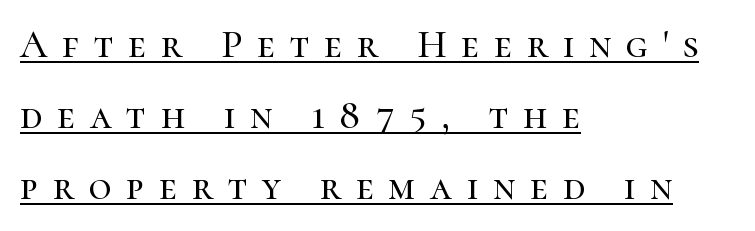
Q: Is the text italic (slanted)? A: No, it is upright.
Q: Is the typeface a serif or a sans-serif typeface? A: Serif.
Q: Is the text underlined? A: Yes.
Q: How is the paragraph aligned? A: Left-aligned.
Q: Is the spacing between letters normal or unusually wide? A: Unusually wide.
Q: Width (condensed, normal, or wide)? A: Normal.
Q: Stroke contrast? A: High.
Q: x-height? A: Medium.
Q: Monospaced? A: No.
